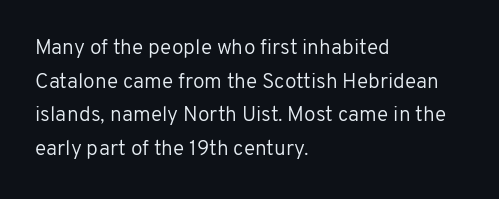
The font's upright variant was chosen for this text. Does the leading feel generous? No, just average. Letters rest on an invisible, unmarked baseline. Heft: none added — not bold. Typeset ragged right — the left edge is the straight one.
